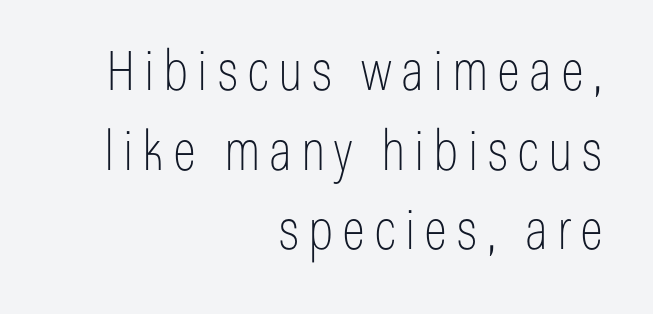
{"serif": "no", "italic": "no", "bold": "no", "weight": "thin", "width": "condensed", "stroke_contrast": "low", "x_height": "medium", "monospaced": "no", "underline": "no", "align": "right", "line_spacing": "normal", "line_spacing_ratio": 1.45, "glyph_px": 55}
